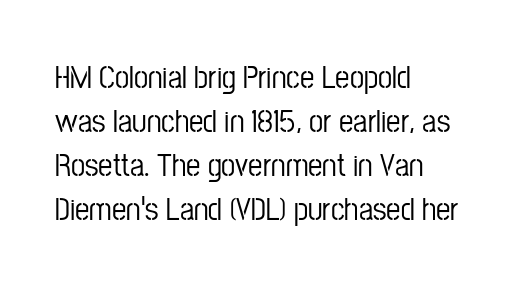
{"serif": "no", "italic": "no", "width": "condensed", "stroke_contrast": "low", "x_height": "medium", "monospaced": "no", "underline": "no", "align": "left", "line_spacing": "normal", "line_spacing_ratio": 1.37, "letter_spacing": "normal", "letter_spacing_em": 0.0, "glyph_px": 32}
